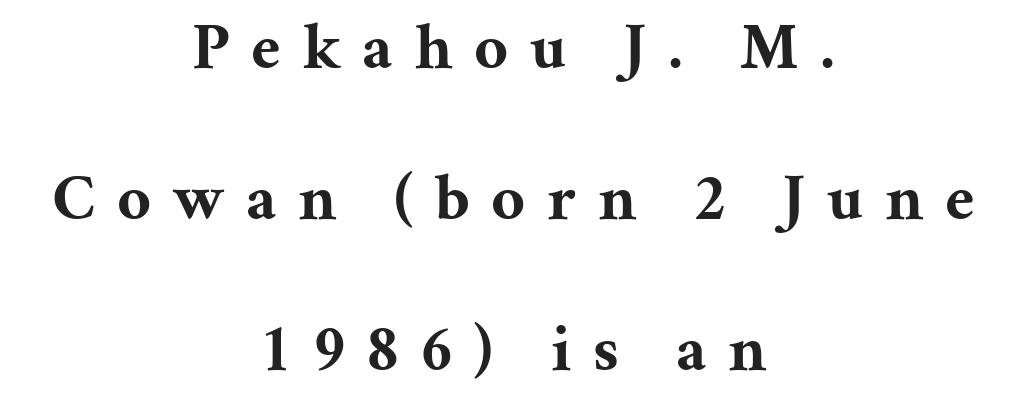
Q: Is the text bold? A: Yes.
Q: Is the text italic (slanted)? A: No, it is upright.
Q: Is the typeface a serif or a sans-serif typeface? A: Serif.
Q: Is the text underlined? A: No.
Q: How is the paragraph aligned? A: Centered.
Q: Is the spacing between letters normal or unusually wide? A: Unusually wide.
Q: Is the spacing between lines tight, normal or loose? A: Loose.
Q: Width (condensed, normal, or wide)? A: Normal.
Q: Stroke contrast? A: Medium.
Q: x-height? A: Medium.
Q: Monospaced? A: No.
